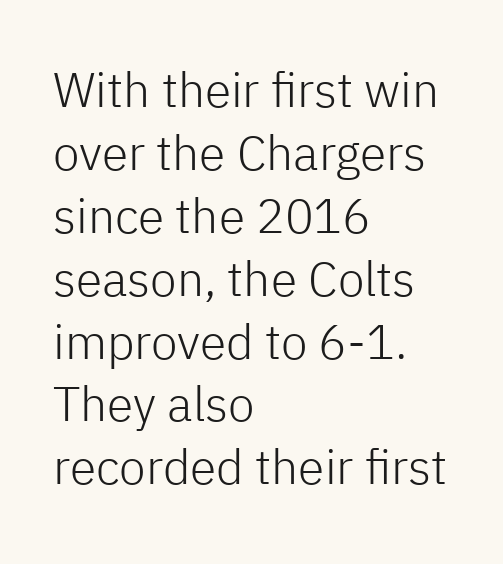
The image shows 48 px light sans-serif type, upright; set left-aligned, normal line spacing (1.31x), normal letter spacing, not underlined; low stroke contrast and a medium x-height.
